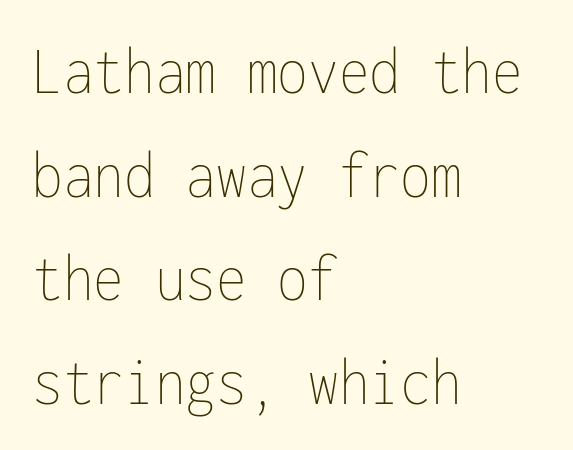
Tall strokes in this sample are plumb rather than angled. A typesetter would call this monospace, since all characters share one set width. Caption: multi-line text, flush left, ragged right. Compared with typical body copy, the letter spacing here is the same. These glyphs show unthickened strokes, regular width or finer.
